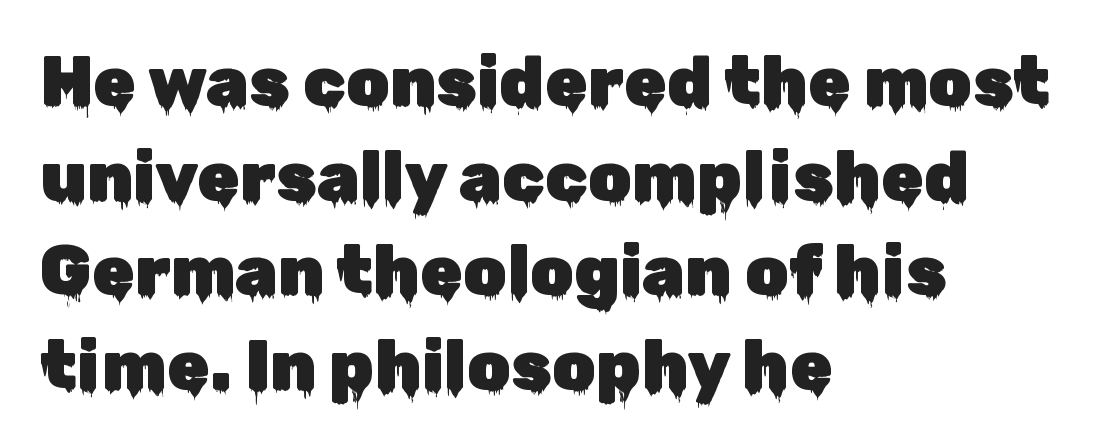
{"serif": "no", "italic": "no", "width": "normal", "stroke_contrast": "low", "x_height": "medium", "monospaced": "no", "underline": "no", "align": "left", "line_spacing": "normal", "line_spacing_ratio": 1.37, "letter_spacing": "normal", "letter_spacing_em": 0.0, "glyph_px": 69}
